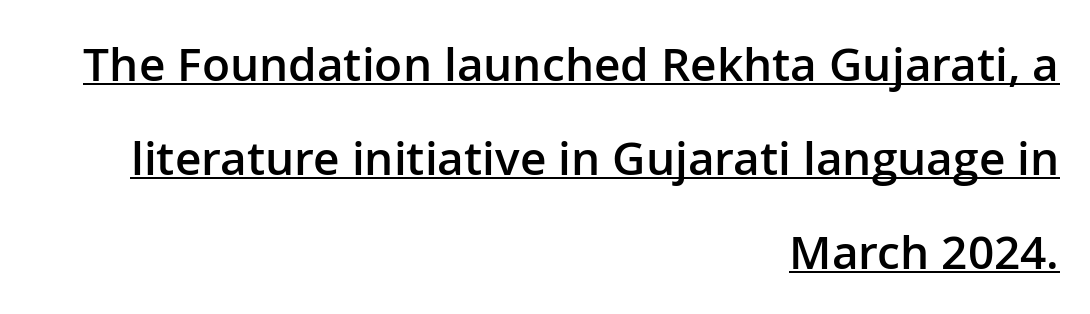
The image shows 46 px semibold sans-serif type, upright; set right-aligned, loose line spacing (2.04x), normal letter spacing, underlined; low stroke contrast and a medium x-height.
